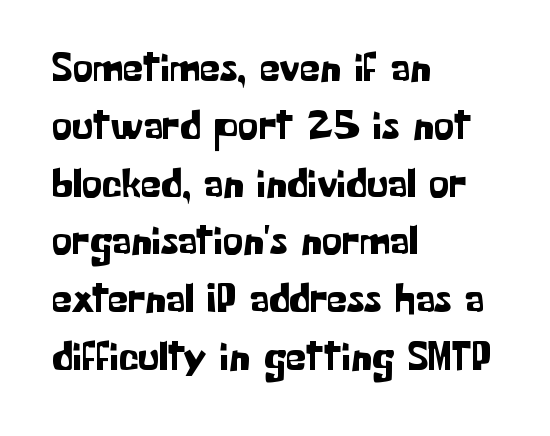
This rendering uses left alignment, leaving the right contour irregular. Words appear dense and cohesive because spacing is normal. This sample uses an upright cut, with every glyph sitting square on the baseline. Interline gaps are of average width in this sample. The face used here is proportionally spaced, like ordinary book or web type. Check where the strokes stop: nothing finishes them off — pure sans.
